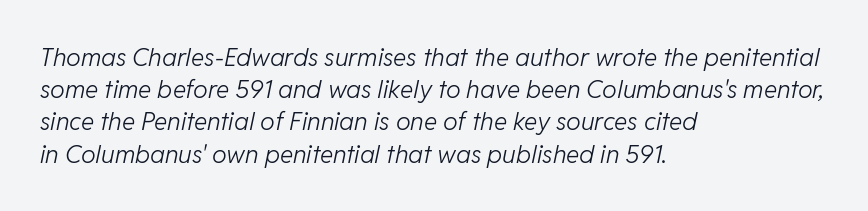
{"italic": "yes", "lean": "right", "slant_degrees": 11, "bold": "no", "underline": "no", "align": "left", "line_spacing": "normal", "line_spacing_ratio": 1.29, "letter_spacing": "normal", "letter_spacing_em": 0.0, "glyph_px": 25}
